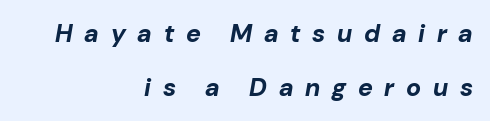
Q: Is the text bold? A: Yes.
Q: Is the text italic (slanted)? A: Yes, it leans right by about 10 degrees.
Q: Is the text underlined? A: No.
Q: How is the paragraph aligned? A: Right-aligned.
Q: Is the spacing between letters normal or unusually wide? A: Unusually wide.
Q: Is the spacing between lines tight, normal or loose? A: Loose.
